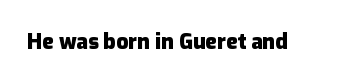
The letterforms sit shoulder to shoulder at normal distance. These lines were composed using upright roman letters. Check the space under the baseline: it is left empty. The sample has been set heavy, in full bold.
